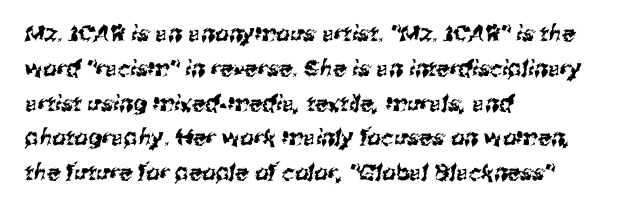
Q: Is the text underlined? A: No.
Q: How is the paragraph aligned? A: Left-aligned.
Q: Is the spacing between letters normal or unusually wide? A: Normal.
Q: Is the spacing between lines tight, normal or loose? A: Normal.
